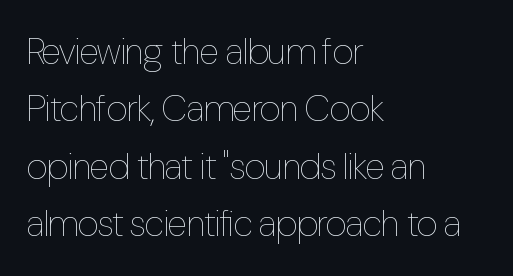
Q: Is the text bold? A: No.
Q: Is the text italic (slanted)? A: No, it is upright.
Q: Is the text underlined? A: No.
Q: How is the paragraph aligned? A: Left-aligned.
Q: Is the spacing between letters normal or unusually wide? A: Normal.
Q: Is the spacing between lines tight, normal or loose? A: Normal.
Q: Width (condensed, normal, or wide)? A: Condensed.
Q: Stroke contrast? A: Low.
Q: x-height? A: Medium.
Q: Monospaced? A: No.
